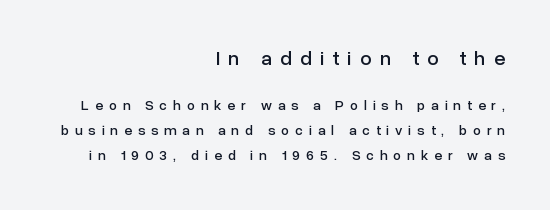
{"italic": "no", "underline": "no", "align": "right", "line_spacing_ratio": 1.77, "letter_spacing": "wide", "letter_spacing_em": 0.43, "larger_block": "first", "size_ratio": 1.43, "glyph_px": 20}
